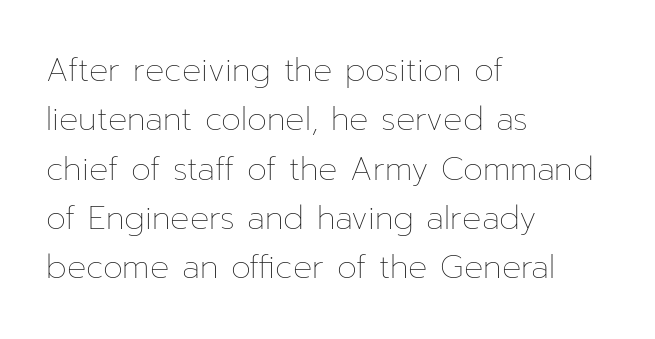
Nobody touched the tracking dial on this one. The weight tops out at a normal text grade. The words here are not underlined. Leftover space on each line is placed entirely after the last word. Looks like regular typesetting: each glyph gets only the width it needs.
